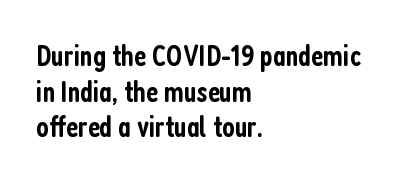
{"serif": "no", "italic": "no", "bold": "semi", "weight": "semibold", "width": "condensed", "stroke_contrast": "low", "x_height": "medium", "monospaced": "no", "underline": "no", "align": "left", "line_spacing_ratio": 1.19, "letter_spacing": "normal", "letter_spacing_em": 0.0, "glyph_px": 30}
